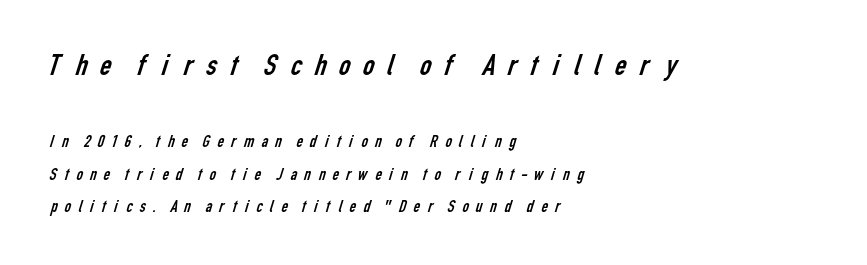
The lines in this sample share a left origin and differ only in where they stop. A sans-serif font was chosen for this passage. Honestly, the letter spacing is so wide it's the main thing you notice. These lines are rendered in a variable-pitch font. Unmarked baselines from the first word to the last. On a weight scale, this lands at 450 or below.
